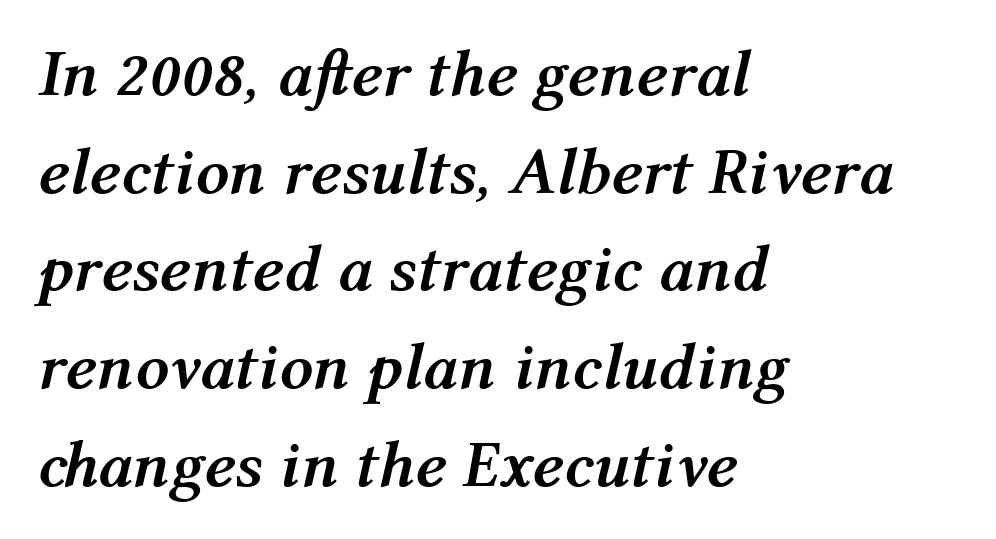
Q: Is the text bold? A: Yes.
Q: Is the text italic (slanted)? A: Yes, it leans right by about 12 degrees.
Q: Is the text underlined? A: No.
Q: How is the paragraph aligned? A: Left-aligned.
Q: Is the spacing between letters normal or unusually wide? A: Normal.
Q: Is the spacing between lines tight, normal or loose? A: Normal.
Q: Width (condensed, normal, or wide)? A: Normal.
Q: Stroke contrast? A: Medium.
Q: x-height? A: Medium.
Q: Monospaced? A: No.
